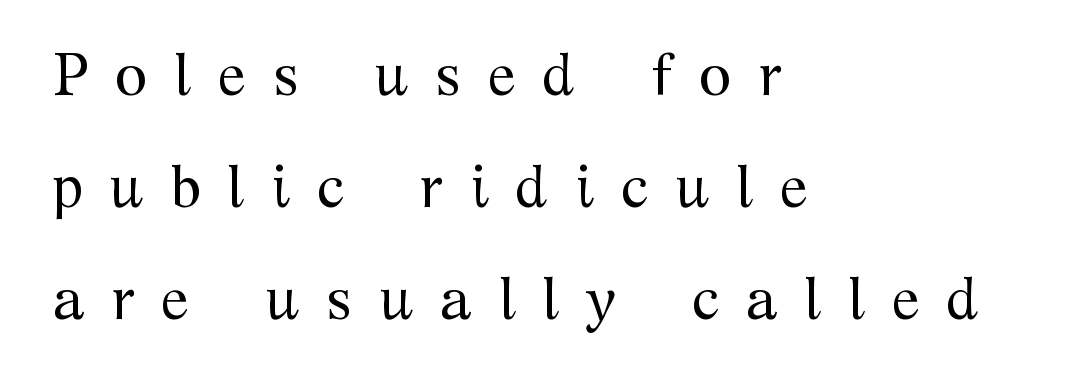
{"serif": "yes", "italic": "no", "bold": "no", "weight": "regular", "width": "normal", "stroke_contrast": "medium", "x_height": "medium", "monospaced": "no", "underline": "no", "align": "left", "line_spacing": "loose", "line_spacing_ratio": 1.9, "letter_spacing": "wide", "letter_spacing_em": 0.45, "glyph_px": 59}
